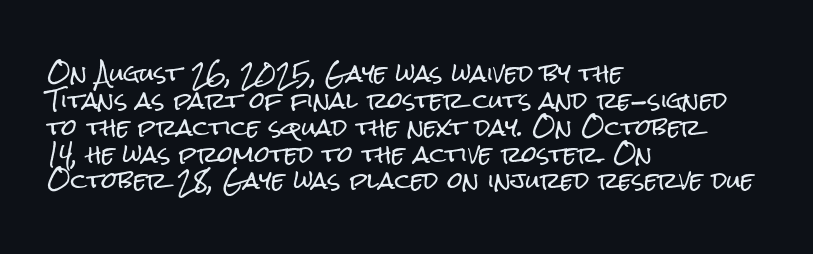
{"italic": "no", "underline": "no", "align": "left", "line_spacing_ratio": 1.22, "letter_spacing": "normal", "letter_spacing_em": 0.0, "glyph_px": 22}
